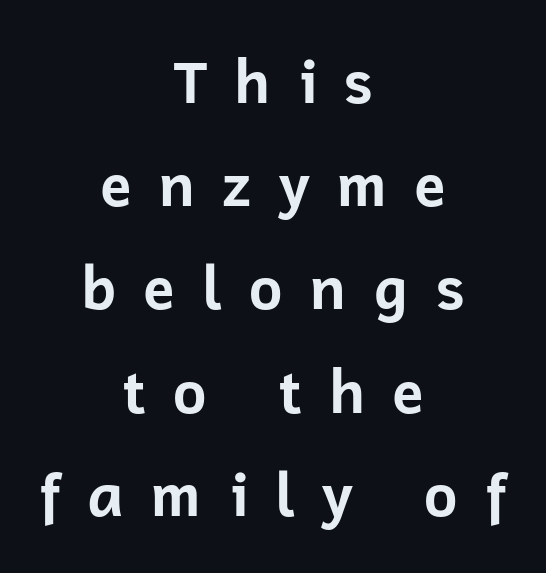
The image shows 59 px bold sans-serif type, upright; set centered, line spacing 1.75x, unusually wide letter spacing (+0.43 em), not underlined; low stroke contrast and a medium x-height.
